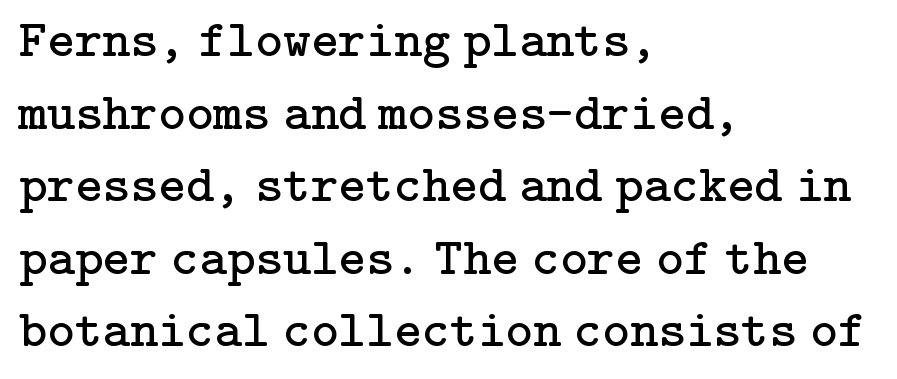
Q: Is the text bold? A: No.
Q: Is the text italic (slanted)? A: No, it is upright.
Q: Is the typeface a serif or a sans-serif typeface? A: Serif.
Q: Is the text underlined? A: No.
Q: How is the paragraph aligned? A: Left-aligned.
Q: Is the spacing between letters normal or unusually wide? A: Normal.
Q: Is the spacing between lines tight, normal or loose? A: Normal.
Q: Width (condensed, normal, or wide)? A: Normal.
Q: Stroke contrast? A: Low.
Q: x-height? A: Medium.
